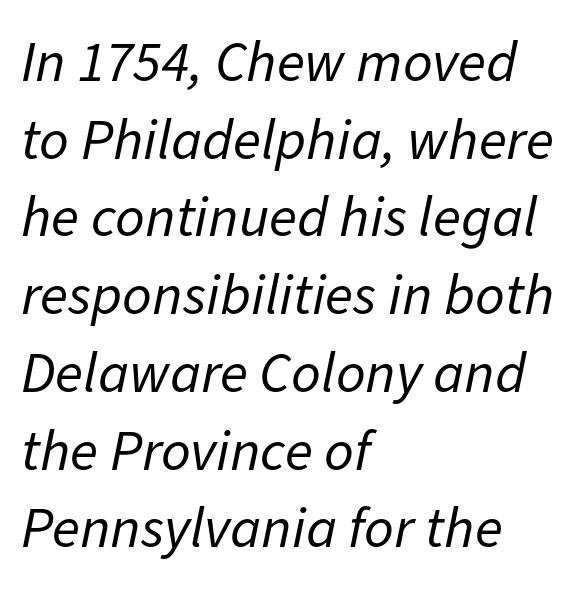
Q: Is the text bold? A: No.
Q: Is the text italic (slanted)? A: Yes, it leans right by about 11 degrees.
Q: Is the text underlined? A: No.
Q: How is the paragraph aligned? A: Left-aligned.
Q: Is the spacing between letters normal or unusually wide? A: Normal.
Q: Is the spacing between lines tight, normal or loose? A: Normal.
Q: Width (condensed, normal, or wide)? A: Normal.
Q: Stroke contrast? A: Low.
Q: x-height? A: Medium.
Q: Monospaced? A: No.
